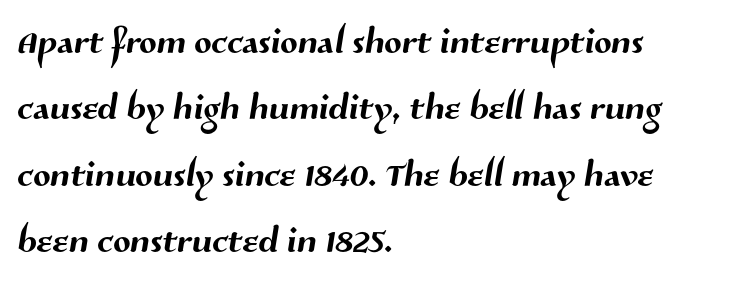
The image shows 51 px sans-serif type; set left-aligned, normal line spacing (1.3x), normal letter spacing, not underlined; medium stroke contrast and a medium x-height.
